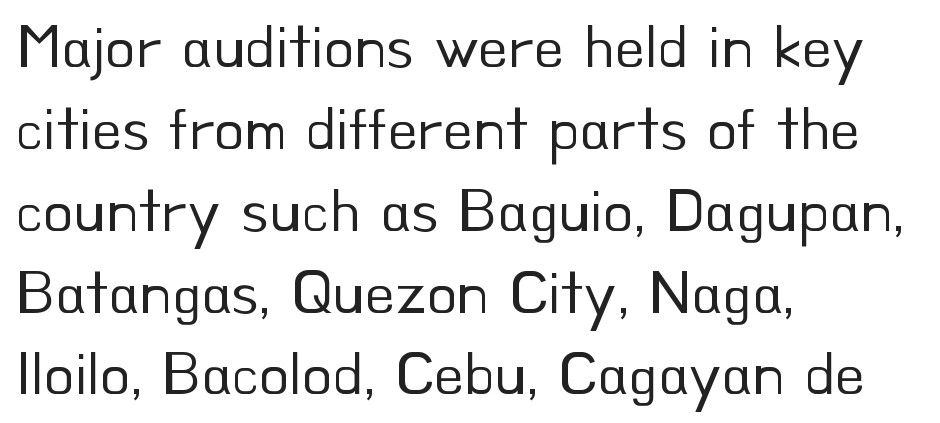
Q: Is the text bold? A: No.
Q: Is the text italic (slanted)? A: No, it is upright.
Q: Is the typeface a serif or a sans-serif typeface? A: Sans-serif.
Q: Is the text underlined? A: No.
Q: How is the paragraph aligned? A: Left-aligned.
Q: Is the spacing between letters normal or unusually wide? A: Normal.
Q: Is the spacing between lines tight, normal or loose? A: Normal.
Q: Width (condensed, normal, or wide)? A: Normal.
Q: Stroke contrast? A: Low.
Q: x-height? A: Small.
Q: Monospaced? A: No.
